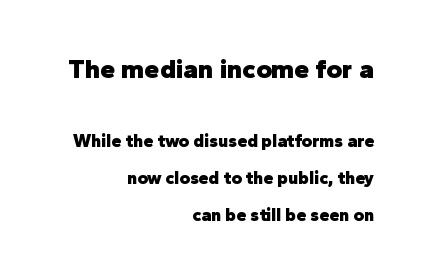
{"italic": "no", "bold": "yes", "underline": "no", "align": "right", "line_spacing": "loose", "line_spacing_ratio": 2.05, "letter_spacing": "normal", "letter_spacing_em": 0.0, "larger_block": "first", "size_ratio": 1.5, "glyph_px": 27}
